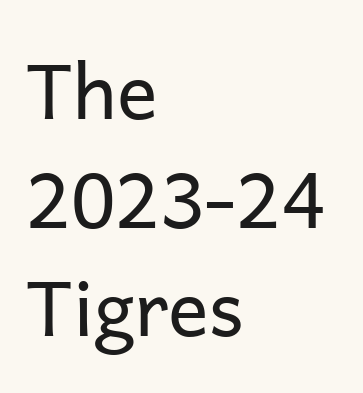
Q: Is the text bold? A: No.
Q: Is the text italic (slanted)? A: No, it is upright.
Q: Is the typeface a serif or a sans-serif typeface? A: Sans-serif.
Q: Is the text underlined? A: No.
Q: How is the paragraph aligned? A: Left-aligned.
Q: Is the spacing between letters normal or unusually wide? A: Normal.
Q: Is the spacing between lines tight, normal or loose? A: Normal.
Q: Width (condensed, normal, or wide)? A: Normal.
Q: Stroke contrast? A: Low.
Q: x-height? A: Medium.
Q: Monospaced? A: No.
